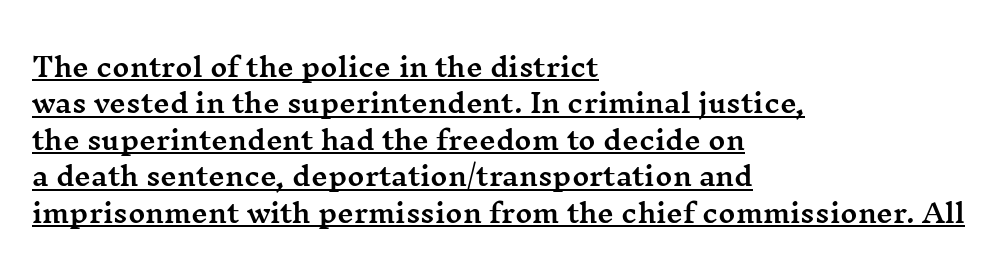
The image shows 26 px text type, upright; set left-aligned, normal line spacing (1.4x), normal letter spacing, underlined.
